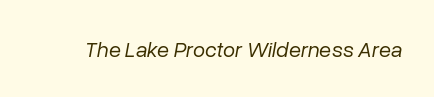
Descenders hang freely into open space. The axis of the letterforms is tilted away from vertical. Observe the ordinary spacing: letters are neighbours, not strangers. These glyphs show unthickened strokes, regular width or finer.
